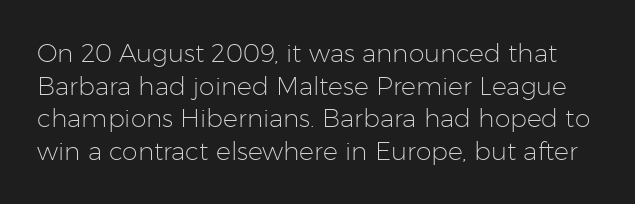
Q: Is the text bold? A: No.
Q: Is the text italic (slanted)? A: No, it is upright.
Q: Is the text underlined? A: No.
Q: Is the spacing between letters normal or unusually wide? A: Normal.
Q: Is the spacing between lines tight, normal or loose? A: Normal.
